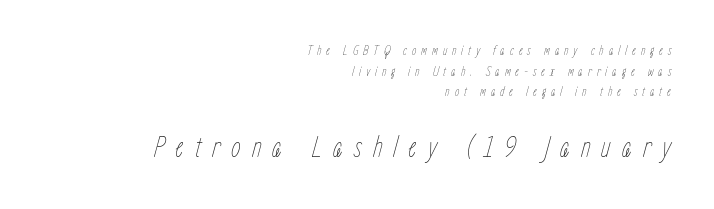
The specimen reads as italic at a glance. The passage shown begins with its smaller block and ends with its larger one. The text block is weighted toward the right margin, trailing off unevenly leftward. The glyphs are unaccompanied by any horizontal stroke below them.
